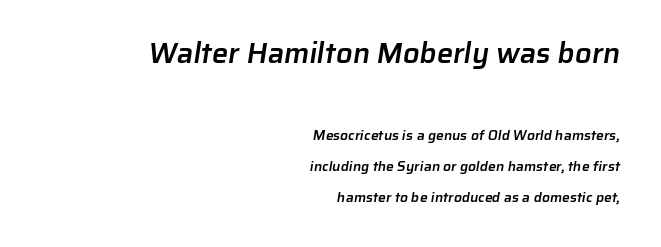
Q: Is the text bold? A: Semi-bold.
Q: Is the typeface a serif or a sans-serif typeface? A: Sans-serif.
Q: Is the text underlined? A: No.
Q: How is the paragraph aligned? A: Right-aligned.
Q: Is the spacing between letters normal or unusually wide? A: Normal.
Q: Is the spacing between lines tight, normal or loose? A: Loose.
Q: Which block of text is set in a larger size, the first (top) or the second (bottom)? A: The first (top) one.
Q: Width (condensed, normal, or wide)? A: Normal.
Q: Stroke contrast? A: Low.
Q: x-height? A: Medium.
Q: Monospaced? A: No.
